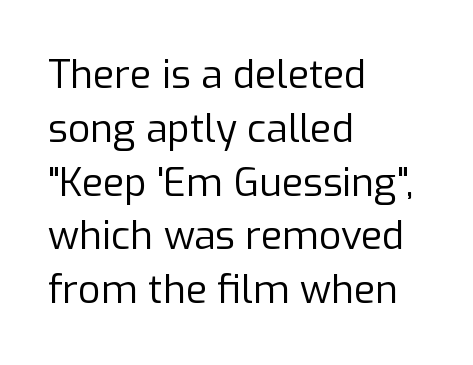
Baseline-to-baseline distance is the conventional proportion of letter height. Every row of glyphs begins at an identical x-position on the left. Nothing sits at the stroke ends, so this counts as sans-serif. The space directly below the letters is spotless. In terms of letterspacing, this is plain default setting.
